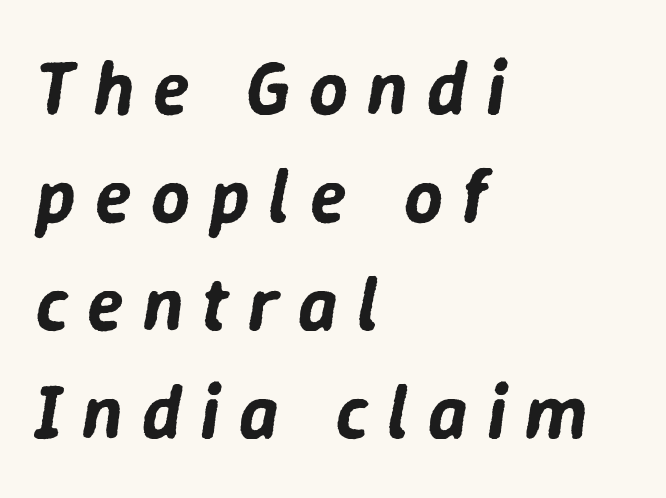
The string is rendered with underlining switched off. The face used here is proportionally spaced, like ordinary book or web type. Every character sits at an angle, as italics do. A classic flush-left, rag-right setting is used for this passage.
